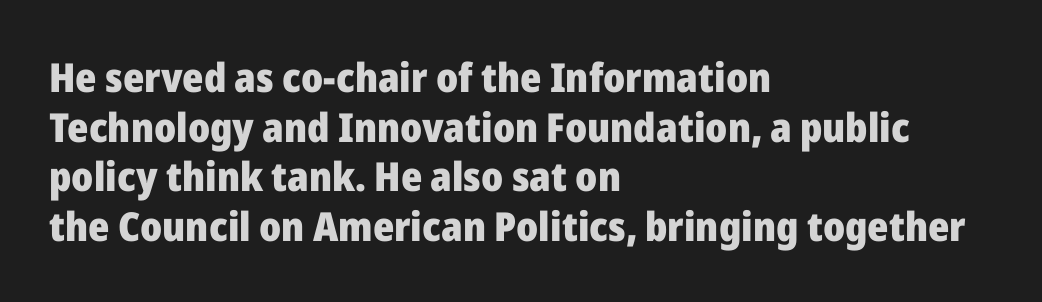
{"serif": "no", "italic": "no", "bold": "yes", "weight": "heavy", "width": "normal", "stroke_contrast": "low", "x_height": "medium", "monospaced": "no", "underline": "no", "align": "left", "line_spacing_ratio": 1.24, "letter_spacing": "normal", "letter_spacing_em": 0.0, "glyph_px": 40}
